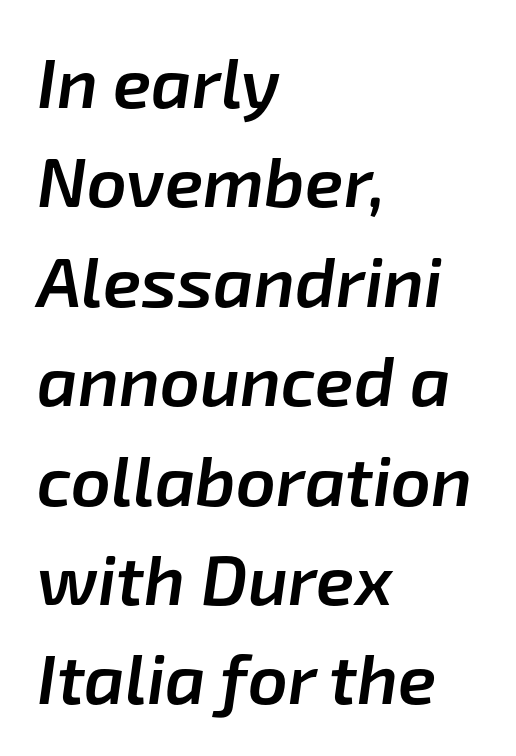
The image shows 70 px semibold type, italic (leaning right); set left-aligned, normal line spacing (1.42x), normal letter spacing, not underlined; low stroke contrast and a medium x-height.
